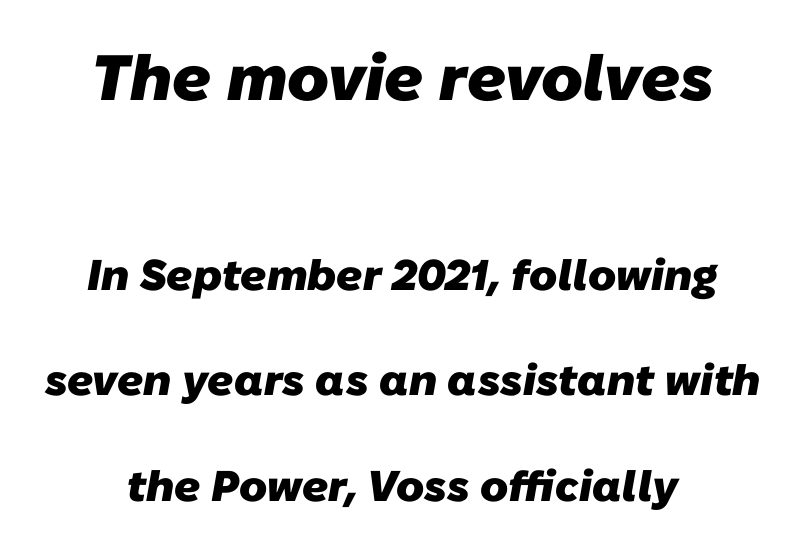
Typographically, this falls in the sans-serif category. Each letter keeps its own natural width here, so spacing adapts to shape. No extra tracking has been applied to these lines. Each glyph is drawn with heavy, bold strokes. Short and long lines alike share a common midpoint.
